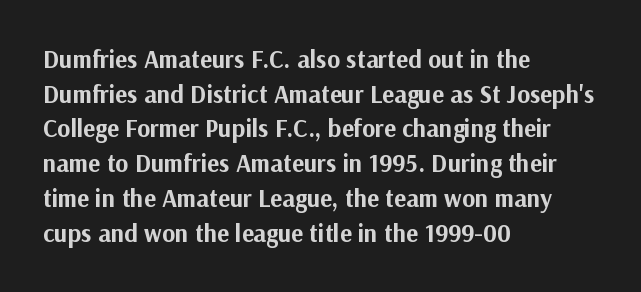
The type sits square on the baseline with zero lean. Summary of weight: heavy, a full bold. Rule under the text: the space is simply empty. Is the letter spacing exaggerated? No — it looks like the ordinary default.
